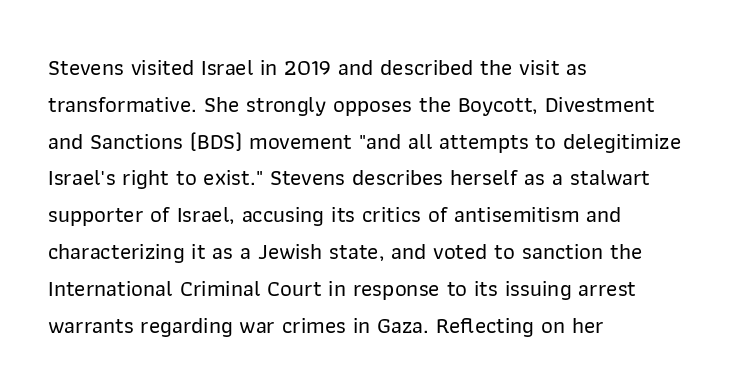
Q: Is the text italic (slanted)? A: No, it is upright.
Q: Is the text underlined? A: No.
Q: How is the paragraph aligned? A: Left-aligned.
Q: Is the spacing between letters normal or unusually wide? A: Normal.
Q: Is the spacing between lines tight, normal or loose? A: Normal.
